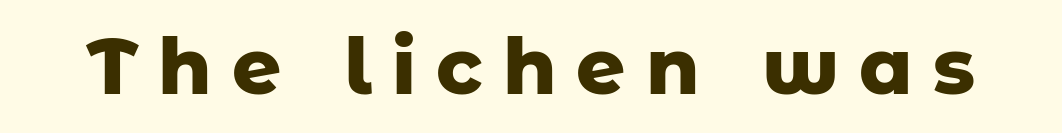
Observe the wide spacing: letters keep a clear distance from each other. To sum up the face: it is a sans, with no serifs. The letters stand straight up with perfectly vertical stems. Is this a fixed-width face? No — the glyphs have proportional, varying widths. Typesetter's note: full bold, strokes at maximum text heaviness. Plain, unruled lines of type.
